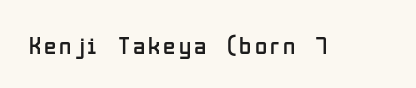
The type sits square on the baseline with zero lean. The strip under each line holds only bare page. Stroke thickness stays within the range of a standard reading face or lighter.
